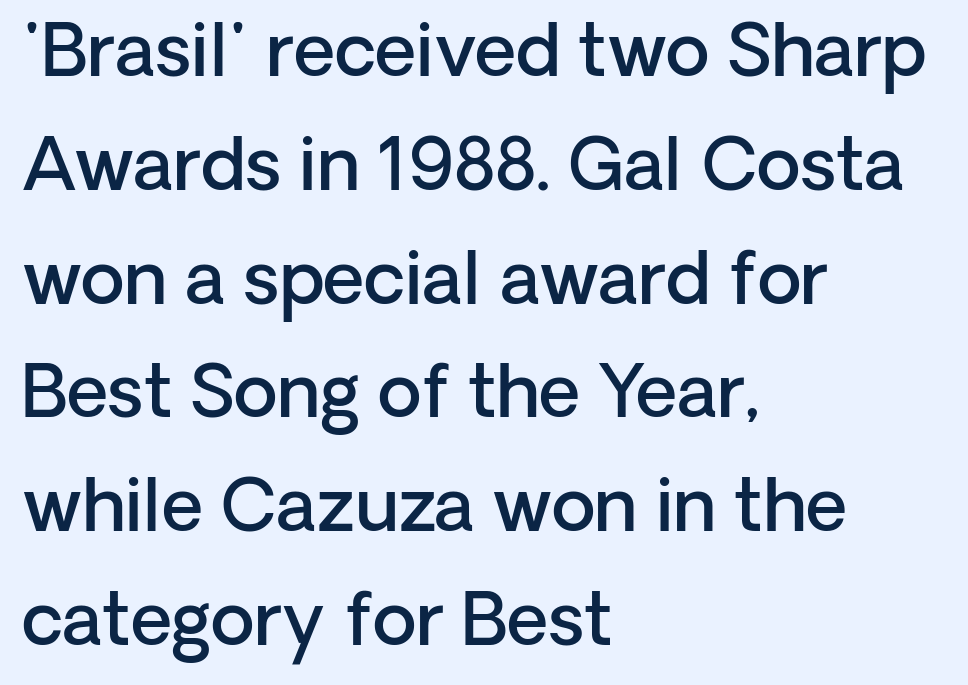
The image shows 72 px semibold sans-serif type, upright; set left-aligned, normal line spacing (1.58x), normal letter spacing, not underlined; low stroke contrast and a medium x-height.
